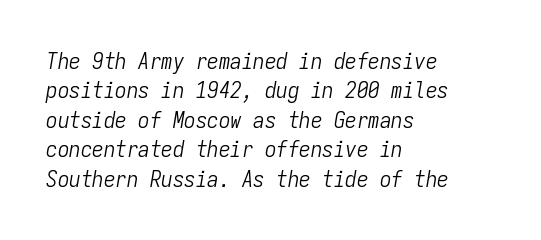
{"italic": "yes", "lean": "right", "slant_degrees": 9, "bold": "no", "underline": "no", "align": "left", "line_spacing": "normal", "line_spacing_ratio": 1.28, "letter_spacing": "normal", "letter_spacing_em": 0.0, "glyph_px": 23}
